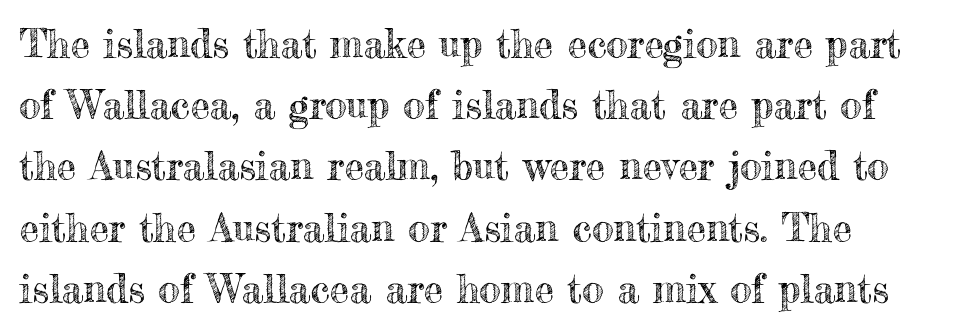
Q: Is the text italic (slanted)? A: No, it is upright.
Q: Is the text underlined? A: No.
Q: Is the spacing between letters normal or unusually wide? A: Normal.
Q: Is the spacing between lines tight, normal or loose? A: Normal.
Q: Width (condensed, normal, or wide)? A: Normal.
Q: x-height? A: Small.
Q: Monospaced? A: No.
